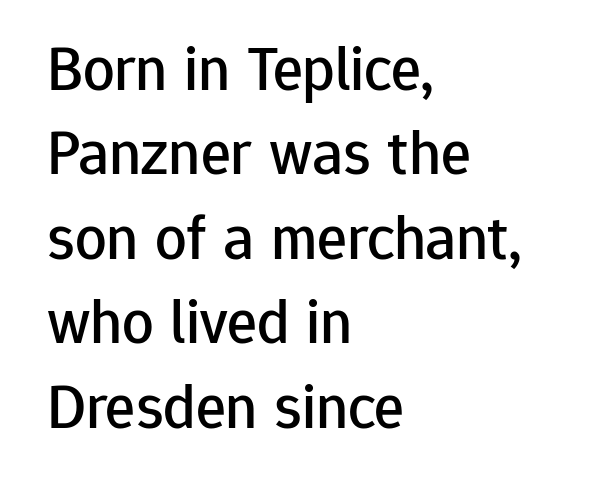
Q: Is the text italic (slanted)? A: No, it is upright.
Q: Is the typeface a serif or a sans-serif typeface? A: Sans-serif.
Q: Is the text underlined? A: No.
Q: How is the paragraph aligned? A: Left-aligned.
Q: Is the spacing between letters normal or unusually wide? A: Normal.
Q: Is the spacing between lines tight, normal or loose? A: Normal.
Q: Width (condensed, normal, or wide)? A: Normal.
Q: Stroke contrast? A: Low.
Q: x-height? A: Medium.
Q: Monospaced? A: No.
